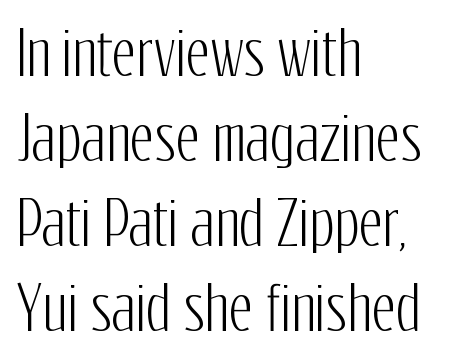
{"serif": "no", "italic": "no", "width": "condensed", "stroke_contrast": "low", "x_height": "medium", "monospaced": "no", "underline": "no", "align": "left", "line_spacing": "normal", "line_spacing_ratio": 1.44, "letter_spacing": "normal", "letter_spacing_em": 0.0, "glyph_px": 59}
